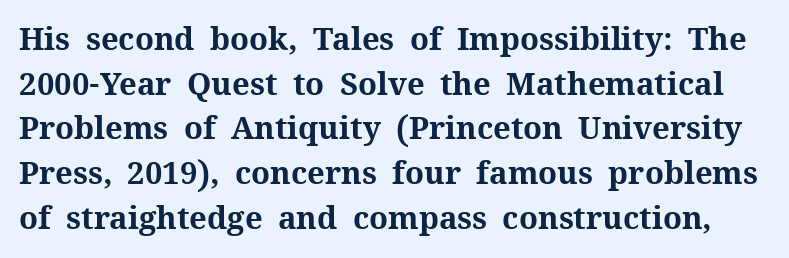
{"serif": "yes", "italic": "no", "bold": "yes", "weight": "bold", "width": "normal", "stroke_contrast": "medium", "x_height": "medium", "monospaced": "no", "underline": "no", "line_spacing": "normal", "line_spacing_ratio": 1.44, "letter_spacing": "normal", "letter_spacing_em": 0.0, "glyph_px": 31}
